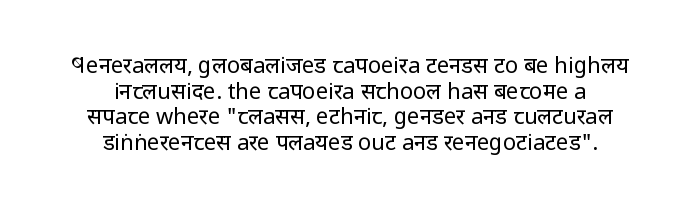
{"italic": "no", "bold": "no", "underline": "no", "align": "center", "line_spacing_ratio": 1.16, "letter_spacing": "normal", "letter_spacing_em": 0.0, "glyph_px": 22}
